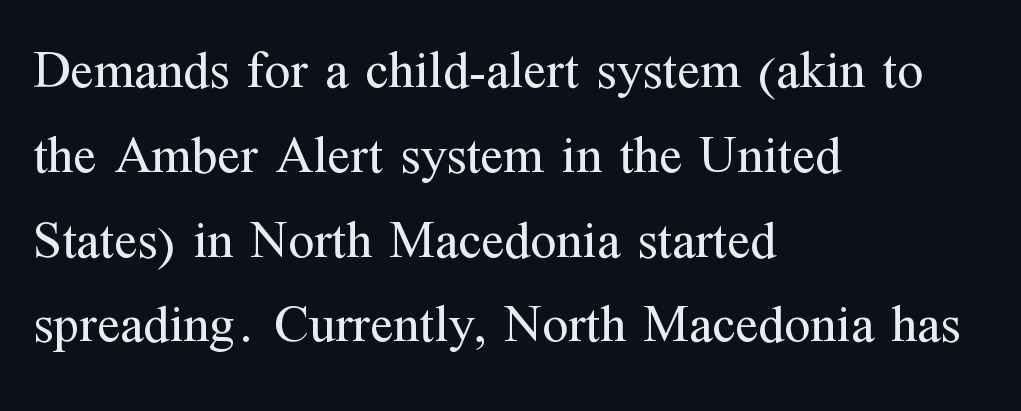
{"serif": "yes", "italic": "no", "bold": "no", "weight": "regular", "width": "normal", "stroke_contrast": "medium", "x_height": "medium", "monospaced": "no", "underline": "no", "align": "left", "line_spacing": "normal", "line_spacing_ratio": 1.6, "letter_spacing": "normal", "letter_spacing_em": 0.0, "glyph_px": 53}
